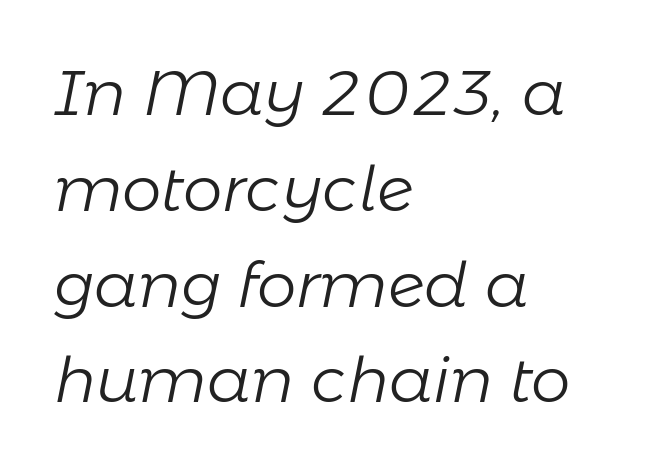
Slanted lettering throughout. Compared with a centered layout, this one pins lines to the left instead. Lines of text with bare space underneath. What's the leading like? Ordinary, nothing unusual. Weight: regular or lighter.
